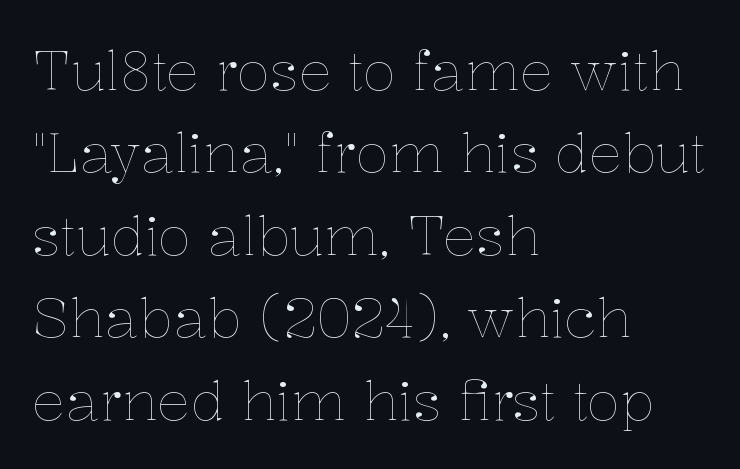
The gaps between neighbouring characters are ordinary and unremarkable. Is there any slant? The stems are plumb. Varying glyph widths throughout — classic text-font behaviour. Descenders are the only things crossing below the line. Heft: none added — not bold.
